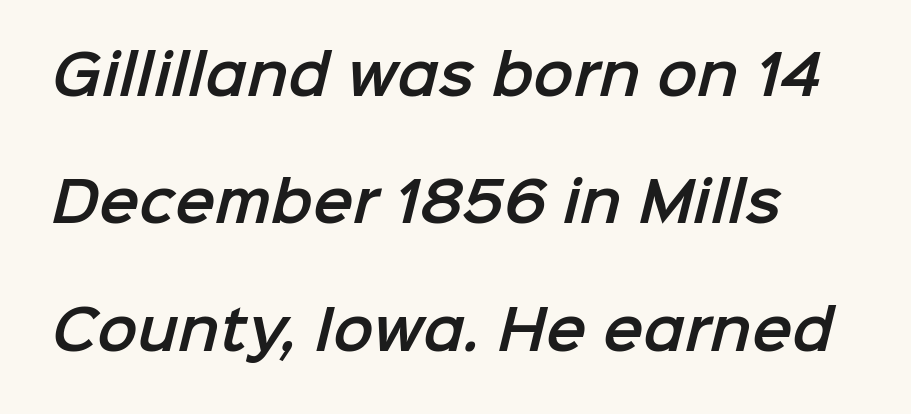
{"serif": "no", "width": "normal", "stroke_contrast": "low", "x_height": "medium", "monospaced": "no", "underline": "no", "line_spacing": "loose", "line_spacing_ratio": 2.36, "letter_spacing": "normal", "letter_spacing_em": 0.0, "glyph_px": 54}
